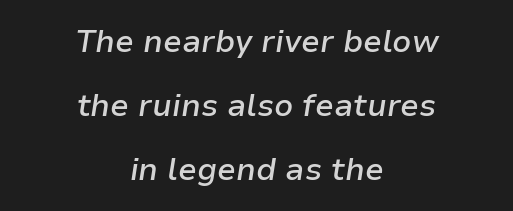
Between one letter and the next there's only the usual sliver of space. The glyphs are unaccompanied by any horizontal stroke below them. Does the copy run flush right? No — it is centered line by line. Interline gaps are noticeably wide in this sample.
